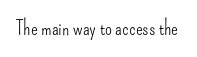
{"italic": "no", "bold": "no", "underline": "no", "letter_spacing": "normal", "letter_spacing_em": 0.0, "glyph_px": 20}
